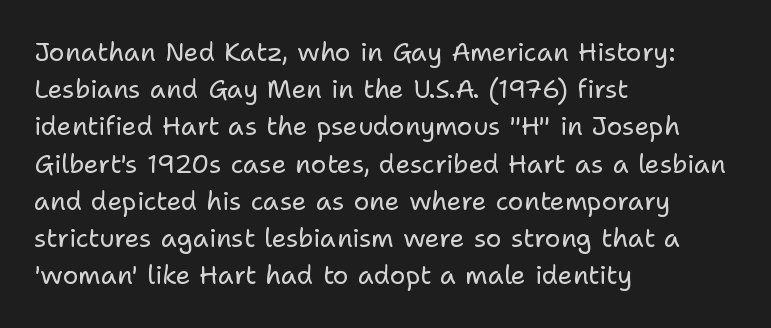
The rendering anchors every line to the left-hand side. A clean baseline with only descenders dipping below it. No chunkiness to these letters — they're not bold. Leading matches the norm, producing a regular column. Ascenders rise straight up at ninety degrees. Nobody touched the tracking dial on this one.
